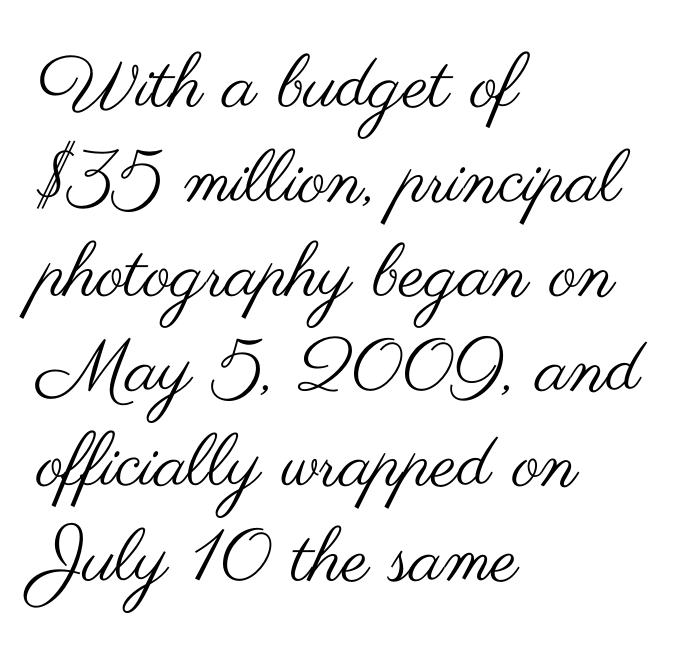
Q: Is the text bold? A: No.
Q: Is the text italic (slanted)? A: Yes.
Q: Is the typeface a serif or a sans-serif typeface? A: Sans-serif.
Q: Is the text underlined? A: No.
Q: How is the paragraph aligned? A: Left-aligned.
Q: Is the spacing between letters normal or unusually wide? A: Normal.
Q: Is the spacing between lines tight, normal or loose? A: Normal.
Q: Width (condensed, normal, or wide)? A: Wide.
Q: Stroke contrast? A: Medium.
Q: x-height? A: Small.
Q: Monospaced? A: No.
